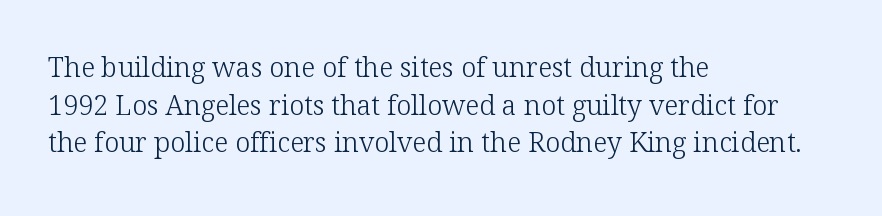
The image shows 27 px text type, upright; set left-aligned, normal line spacing (1.39x), normal letter spacing, not underlined.
